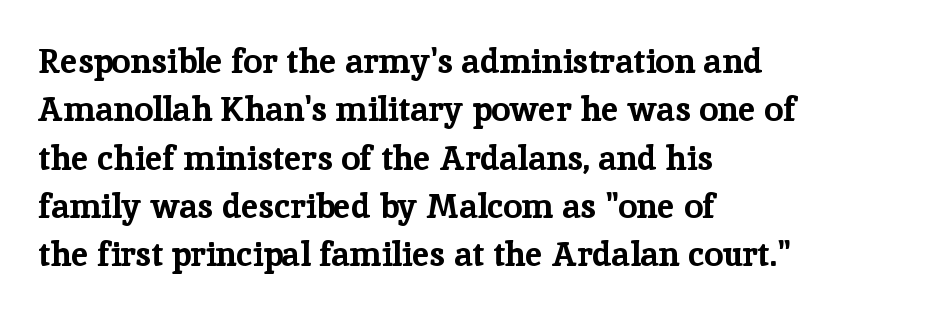
{"serif": "yes", "italic": "no", "bold": "yes", "weight": "bold", "width": "normal", "stroke_contrast": "low", "x_height": "medium", "monospaced": "no", "underline": "no", "align": "left", "line_spacing": "normal", "line_spacing_ratio": 1.42, "letter_spacing": "normal", "letter_spacing_em": 0.0, "glyph_px": 34}
